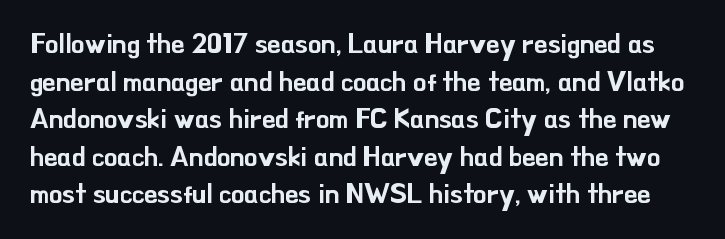
Descenders are the only things crossing below the line. The letters stand straight up with perfectly vertical stems. The designer left line spacing at the default. There is no visible air inserted between adjacent glyphs.
